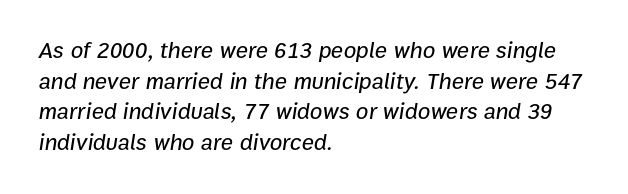
Q: Is the text italic (slanted)? A: Yes, it leans right by about 9 degrees.
Q: Is the text underlined? A: No.
Q: How is the paragraph aligned? A: Left-aligned.
Q: Is the spacing between letters normal or unusually wide? A: Normal.
Q: Is the spacing between lines tight, normal or loose? A: Normal.
